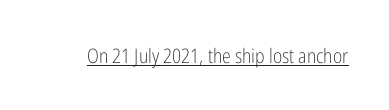
Q: Is the text bold? A: No.
Q: Is the text italic (slanted)? A: No, it is upright.
Q: Is the text underlined? A: Yes.
Q: Is the spacing between letters normal or unusually wide? A: Normal.
